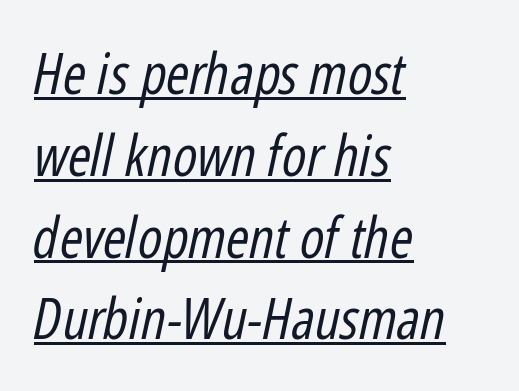
Q: Is the text bold? A: No.
Q: Is the text italic (slanted)? A: Yes, it leans right by about 12 degrees.
Q: Is the text underlined? A: Yes.
Q: How is the paragraph aligned? A: Left-aligned.
Q: Is the spacing between letters normal or unusually wide? A: Normal.
Q: Is the spacing between lines tight, normal or loose? A: Normal.
Q: Width (condensed, normal, or wide)? A: Condensed.
Q: Stroke contrast? A: Low.
Q: x-height? A: Medium.
Q: Monospaced? A: No.
